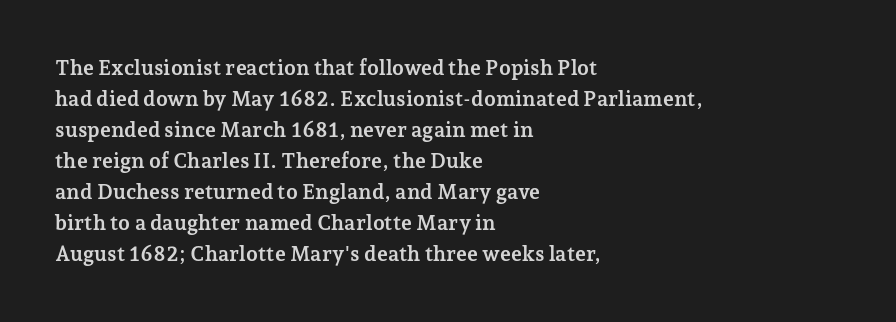
{"italic": "no", "bold": "yes", "underline": "no", "align": "left", "line_spacing": "normal", "line_spacing_ratio": 1.48, "letter_spacing": "normal", "letter_spacing_em": 0.0, "glyph_px": 21}
